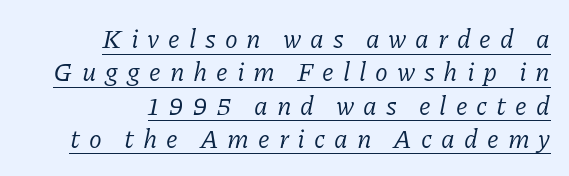
The image shows 26 px text type, italic (leaning right); set right-aligned, normal line spacing (1.28x), unusually wide letter spacing (+0.34 em), underlined.
